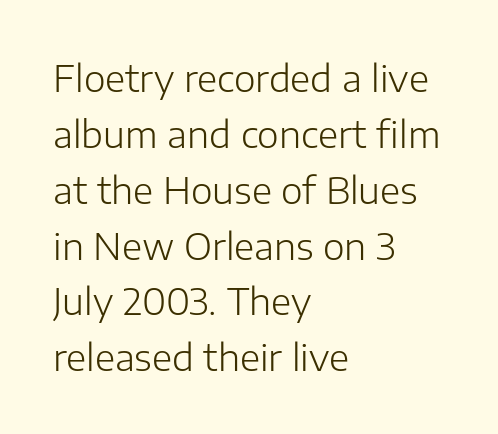
The passage shown has conventional tracking throughout. Does the type have serifs? No, each stem ends abruptly. On a weight scale, this lands at 450 or below. This rendering features lettering with no underline.
